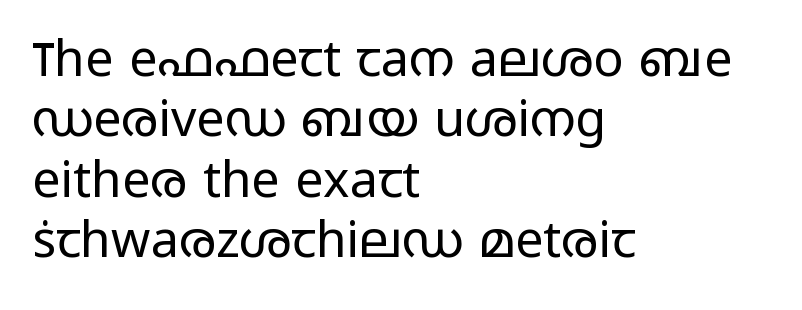
The image shows 50 px regular-weight, wide sans-serif type, upright; set left-aligned, line spacing 1.21x, normal letter spacing, not underlined; low stroke contrast and a medium x-height.
